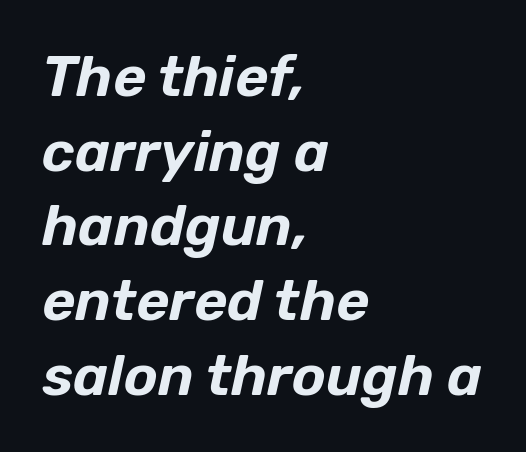
Q: Is the text italic (slanted)? A: Yes, it leans right by about 12 degrees.
Q: Is the text underlined? A: No.
Q: How is the paragraph aligned? A: Left-aligned.
Q: Is the spacing between letters normal or unusually wide? A: Normal.
Q: Is the spacing between lines tight, normal or loose? A: Normal.
Q: Width (condensed, normal, or wide)? A: Normal.
Q: Stroke contrast? A: Low.
Q: x-height? A: Medium.
Q: Monospaced? A: No.
